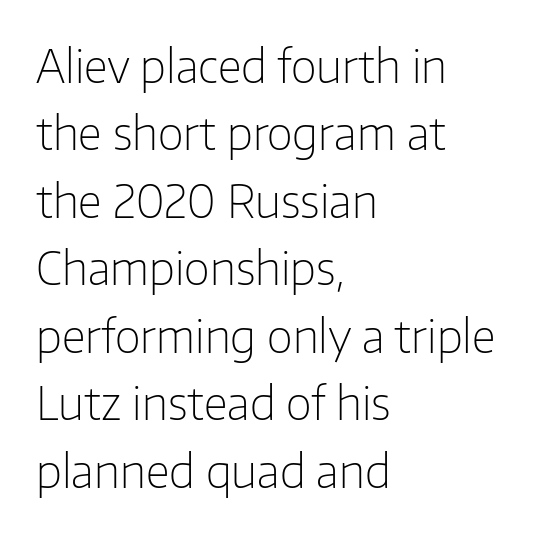
The letters advance in unequal steps, a hallmark of proportional type. If you measured baseline to baseline, you'd find a middling distance. Type style note: lacks serifs. Is the block centered? No — it sits flush against the left margin. How are the letters spaced? Ordinarily, with no added tracking.
